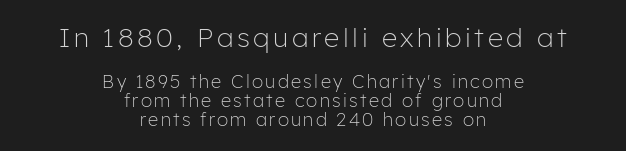
Regarding leading, the lines here are crowded together. Characters remain perfectly vertical along every line. This rendering features lettering with no underline. The rendering shrinks the type as you move from the upper chunk to the lower.
